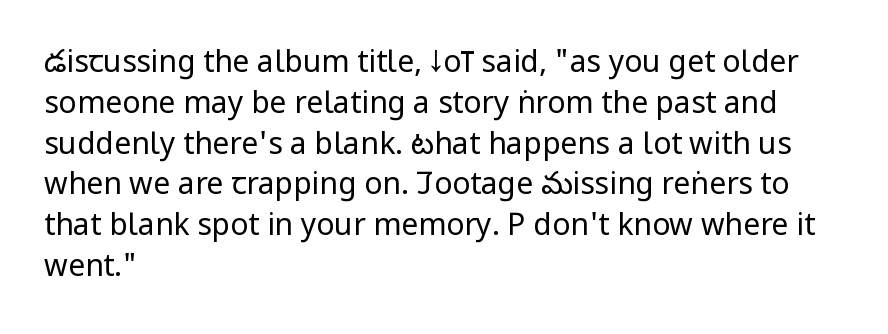
This sample keeps an unexceptional amount of space between lines. Nothing heavy about these letters — not bold at all. The type sits square on the baseline with zero lean. Caption: multi-line text, flush left, ragged right. These lines are rendered in a variable-pitch font. Note: no serifs on the glyphs.
